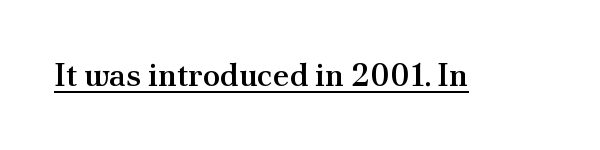
The image shows 32 px semibold serif type, upright; set normal letter spacing, underlined; medium stroke contrast and a small x-height.
